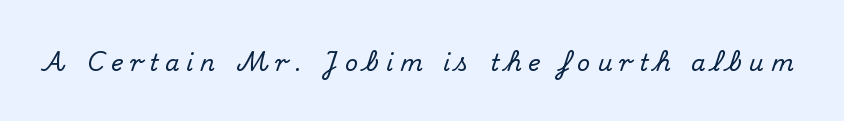
Descenders hang freely into open space. The rendering inserts visible extra space after every character.
